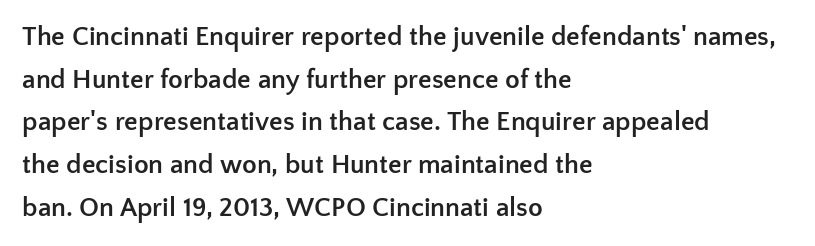
The image shows 27 px bold type, upright; set left-aligned, normal line spacing (1.58x), normal letter spacing, not underlined.
